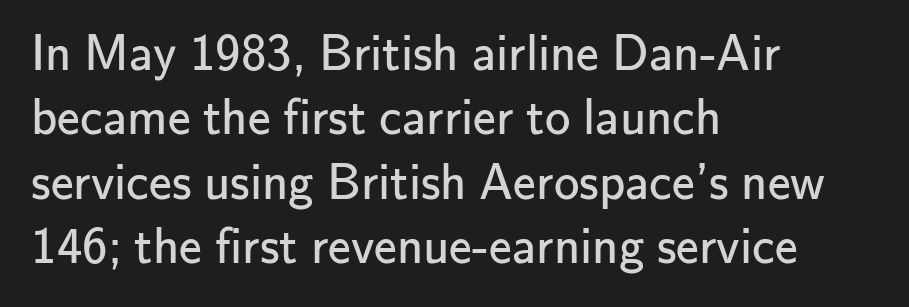
Q: Is the text bold? A: No.
Q: Is the text italic (slanted)? A: No, it is upright.
Q: Is the typeface a serif or a sans-serif typeface? A: Sans-serif.
Q: Is the text underlined? A: No.
Q: How is the paragraph aligned? A: Left-aligned.
Q: Is the spacing between letters normal or unusually wide? A: Normal.
Q: Is the spacing between lines tight, normal or loose? A: Normal.
Q: Width (condensed, normal, or wide)? A: Normal.
Q: Stroke contrast? A: Low.
Q: x-height? A: Small.
Q: Monospaced? A: No.
